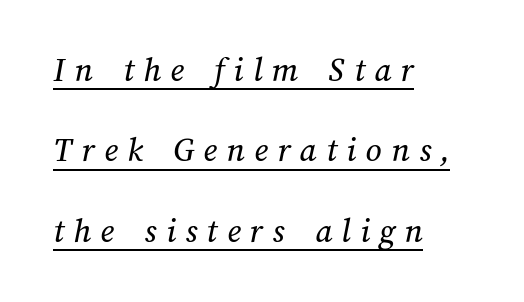
Q: Is the text underlined? A: Yes.
Q: How is the paragraph aligned? A: Left-aligned.
Q: Is the spacing between letters normal or unusually wide? A: Unusually wide.
Q: Is the spacing between lines tight, normal or loose? A: Loose.
Q: Width (condensed, normal, or wide)? A: Normal.
Q: Stroke contrast? A: Medium.
Q: x-height? A: Medium.
Q: Monospaced? A: No.
